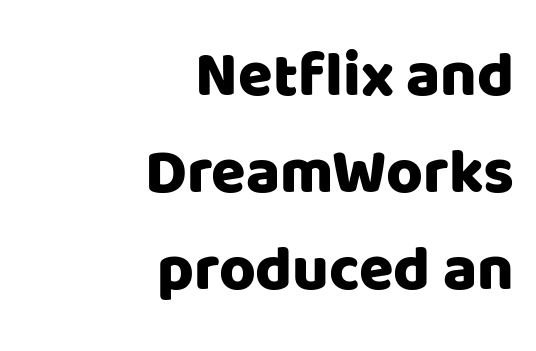
The image shows 63 px sans-serif type, upright; set right-aligned, normal line spacing (1.54x), normal letter spacing, not underlined; low stroke contrast and a large x-height.
